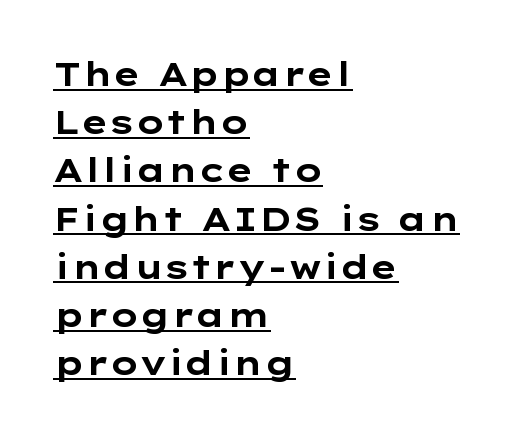
{"serif": "no", "italic": "no", "bold": "yes", "weight": "bold", "width": "wide", "stroke_contrast": "low", "x_height": "medium", "monospaced": "no", "underline": "yes", "align": "left", "line_spacing": "normal", "line_spacing_ratio": 1.46, "letter_spacing": "normal", "letter_spacing_em": 0.0, "glyph_px": 33}
